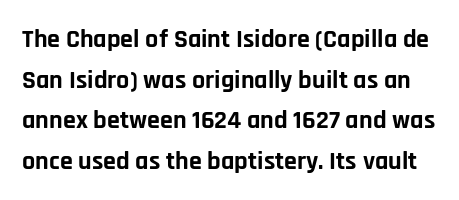
This block has exactly the height ordinary leading produces. Bold? Absolutely — the strokes are thick and heavy. The foot of each line stays bare and open. Inter-character spacing is left at the font's built-in metrics.
